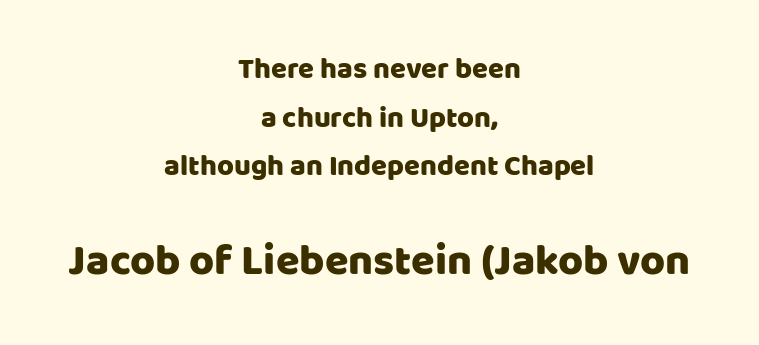
Q: Is the text italic (slanted)? A: No, it is upright.
Q: Is the typeface a serif or a sans-serif typeface? A: Sans-serif.
Q: Is the text underlined? A: No.
Q: How is the paragraph aligned? A: Centered.
Q: Is the spacing between letters normal or unusually wide? A: Normal.
Q: Is the spacing between lines tight, normal or loose? A: Normal.
Q: Which block of text is set in a larger size, the first (top) or the second (bottom)? A: The second (bottom) one.
Q: Width (condensed, normal, or wide)? A: Normal.
Q: Stroke contrast? A: Low.
Q: x-height? A: Large.
Q: Monospaced? A: No.
